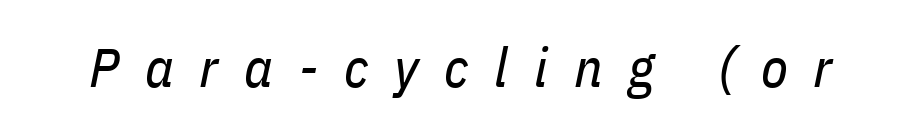
Q: Is the text bold? A: No.
Q: Is the text italic (slanted)? A: Yes, it leans right by about 11 degrees.
Q: Is the text underlined? A: No.
Q: Is the spacing between letters normal or unusually wide? A: Unusually wide.
Q: Width (condensed, normal, or wide)? A: Condensed.
Q: Stroke contrast? A: Low.
Q: x-height? A: Medium.
Q: Monospaced? A: No.
